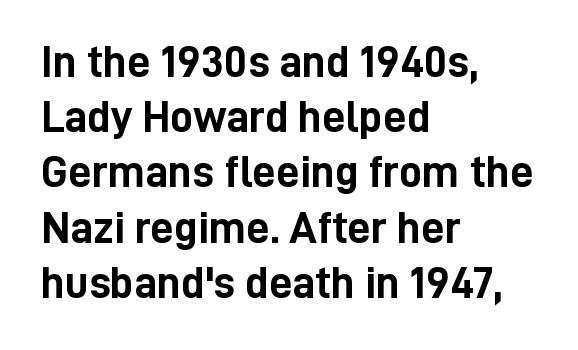
The image shows 46 px semibold, condensed sans-serif type, upright; set left-aligned, line spacing 1.2x, normal letter spacing, not underlined; low stroke contrast and a medium x-height.
